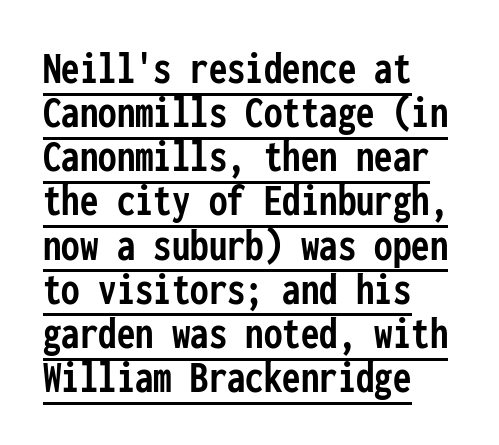
{"serif": "no", "italic": "no", "bold": "yes", "weight": "semibold", "width": "condensed", "stroke_contrast": "low", "x_height": "medium", "monospaced": "yes", "underline": "yes", "align": "left", "line_spacing": "tight", "line_spacing_ratio": 0.96, "letter_spacing": "normal", "letter_spacing_em": 0.0, "glyph_px": 46}
